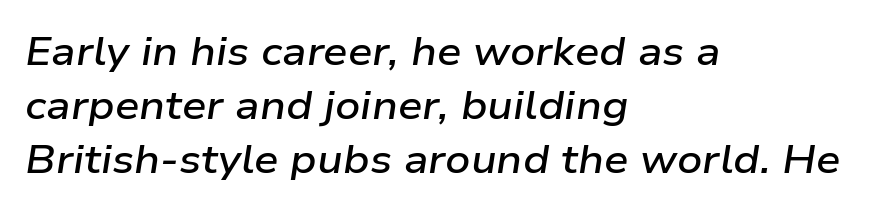
Q: Is the text bold? A: Semi-bold.
Q: Is the text italic (slanted)? A: Yes, it leans right by about 9 degrees.
Q: Is the text underlined? A: No.
Q: How is the paragraph aligned? A: Left-aligned.
Q: Is the spacing between letters normal or unusually wide? A: Normal.
Q: Is the spacing between lines tight, normal or loose? A: Normal.
Q: Width (condensed, normal, or wide)? A: Wide.
Q: Stroke contrast? A: Low.
Q: x-height? A: Medium.
Q: Monospaced? A: No.
